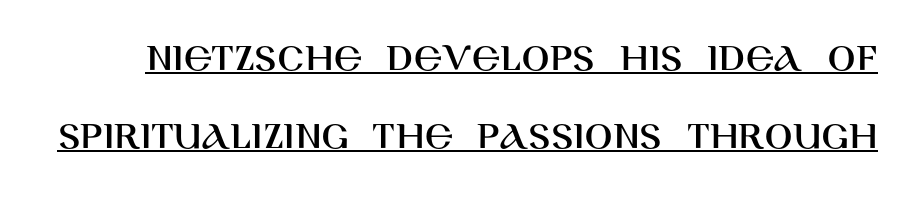
The image shows 41 px sans-serif type, upright; set loose line spacing (1.91x), normal letter spacing, underlined; high stroke contrast and a large x-height.
